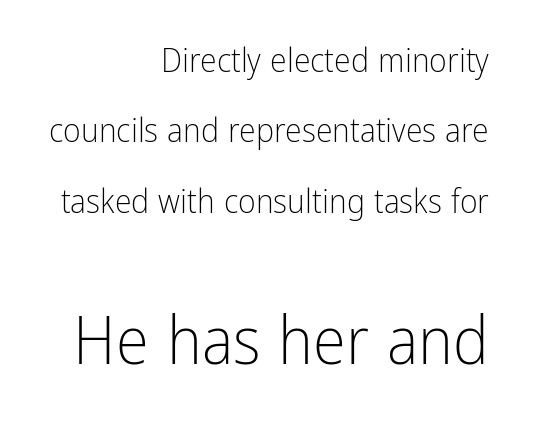
{"serif": "no", "italic": "no", "bold": "no", "weight": "light", "width": "condensed", "stroke_contrast": "low", "x_height": "medium", "monospaced": "no", "underline": "no", "align": "right", "line_spacing": "loose", "line_spacing_ratio": 2.07, "letter_spacing": "normal", "letter_spacing_em": 0.0, "larger_block": "second", "size_ratio": 1.97, "glyph_px": 67}
